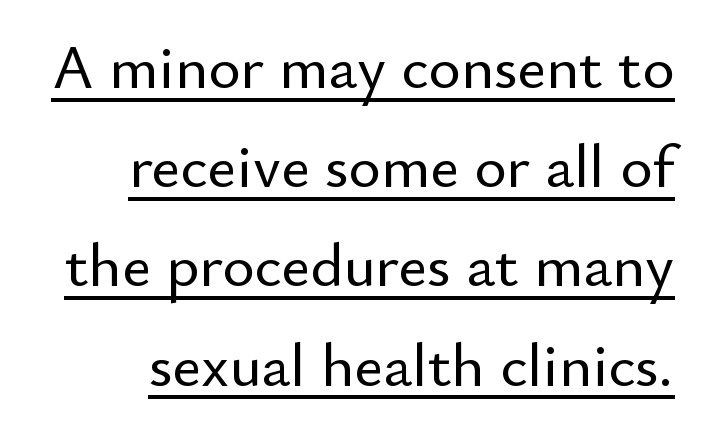
Q: Is the text italic (slanted)? A: No, it is upright.
Q: Is the typeface a serif or a sans-serif typeface? A: Sans-serif.
Q: Is the text underlined? A: Yes.
Q: How is the paragraph aligned? A: Right-aligned.
Q: Is the spacing between letters normal or unusually wide? A: Normal.
Q: Is the spacing between lines tight, normal or loose? A: Normal.
Q: Width (condensed, normal, or wide)? A: Normal.
Q: Stroke contrast? A: Low.
Q: x-height? A: Small.
Q: Monospaced? A: No.
